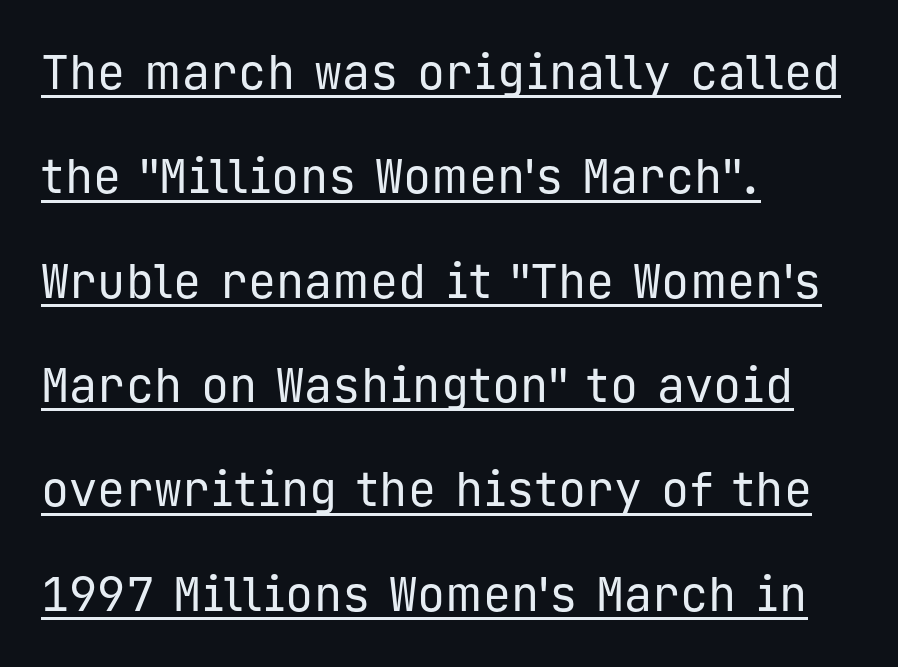
Q: Is the text bold? A: No.
Q: Is the text italic (slanted)? A: No, it is upright.
Q: Is the typeface a serif or a sans-serif typeface? A: Sans-serif.
Q: Is the text underlined? A: Yes.
Q: How is the paragraph aligned? A: Left-aligned.
Q: Is the spacing between letters normal or unusually wide? A: Normal.
Q: Is the spacing between lines tight, normal or loose? A: Loose.
Q: Width (condensed, normal, or wide)? A: Normal.
Q: Stroke contrast? A: Low.
Q: x-height? A: Medium.
Q: Monospaced? A: Yes.
